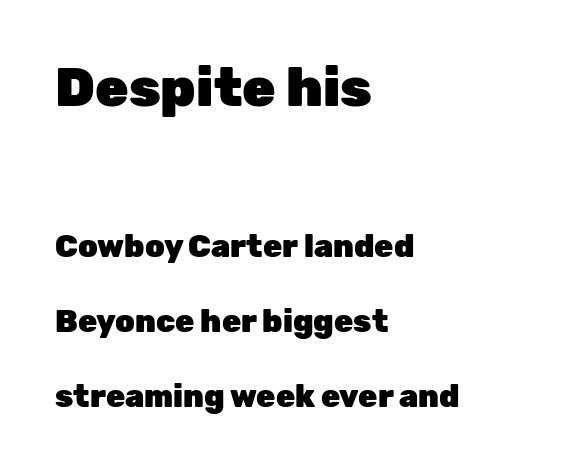
Q: Is the text bold? A: Yes.
Q: Is the text italic (slanted)? A: No, it is upright.
Q: Is the typeface a serif or a sans-serif typeface? A: Sans-serif.
Q: Is the text underlined? A: No.
Q: How is the paragraph aligned? A: Left-aligned.
Q: Is the spacing between letters normal or unusually wide? A: Normal.
Q: Is the spacing between lines tight, normal or loose? A: Loose.
Q: Which block of text is set in a larger size, the first (top) or the second (bottom)? A: The first (top) one.
Q: Width (condensed, normal, or wide)? A: Normal.
Q: Stroke contrast? A: Low.
Q: x-height? A: Medium.
Q: Monospaced? A: No.
